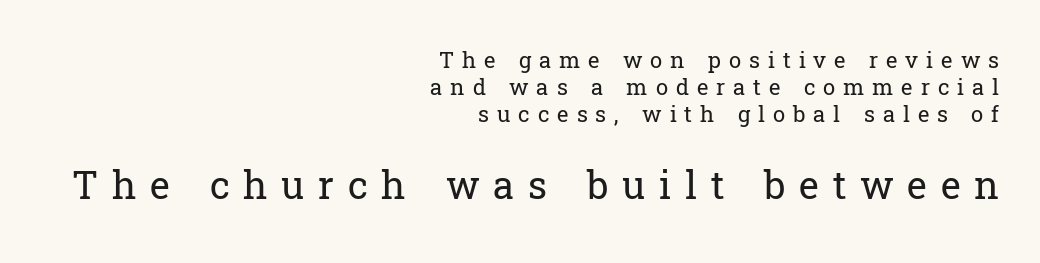
The image shows 38 px regular-weight serif type, upright; set right-aligned, line spacing 1.22x, unusually wide letter spacing (+0.36 em), not underlined; the second (bottom) block is 1.73x larger; low stroke contrast and a medium x-height.
